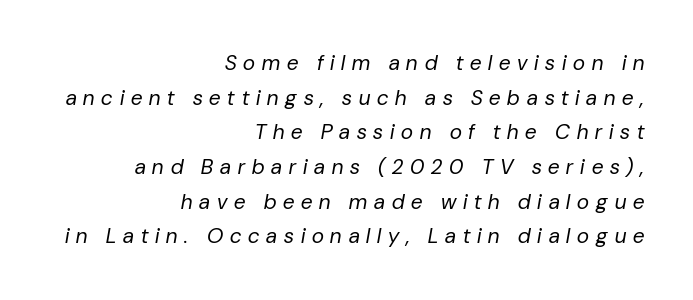
Q: Is the text bold? A: No.
Q: Is the text italic (slanted)? A: Yes, it leans right by about 10 degrees.
Q: Is the text underlined? A: No.
Q: How is the paragraph aligned? A: Right-aligned.
Q: Is the spacing between letters normal or unusually wide? A: Unusually wide.
Q: Is the spacing between lines tight, normal or loose? A: Normal.
